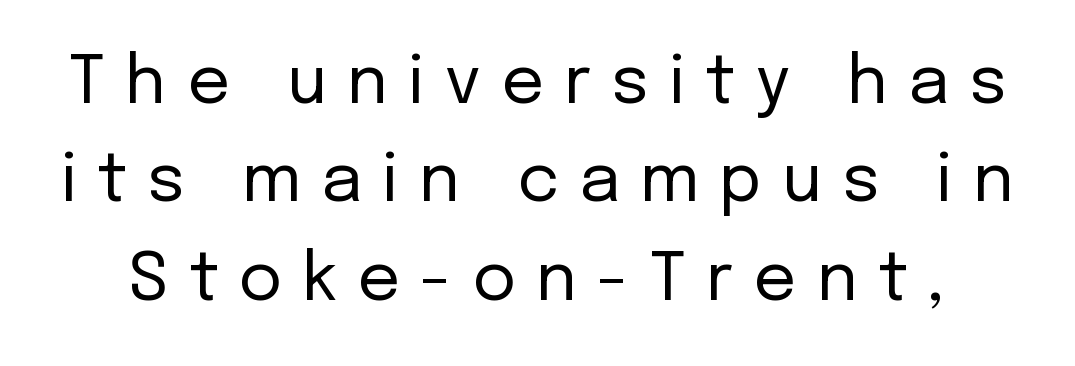
Vertical strokes here are truly vertical. Do the characters align in a grid? No, the font is proportional. Heaviness? Minimal to ordinary, like unemphasized prose. These lines are composed in type without serifs. Honestly, the letter spacing is so wide it's the main thing you notice.
